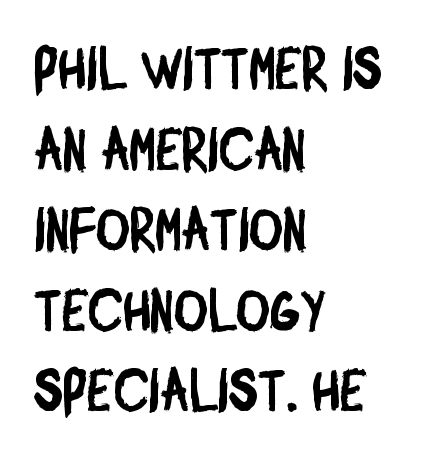
Q: Is the typeface a serif or a sans-serif typeface? A: Sans-serif.
Q: Is the text underlined? A: No.
Q: How is the paragraph aligned? A: Left-aligned.
Q: Is the spacing between letters normal or unusually wide? A: Normal.
Q: Is the spacing between lines tight, normal or loose? A: Normal.
Q: Width (condensed, normal, or wide)? A: Condensed.
Q: Stroke contrast? A: Low.
Q: x-height? A: Large.
Q: Monospaced? A: No.
